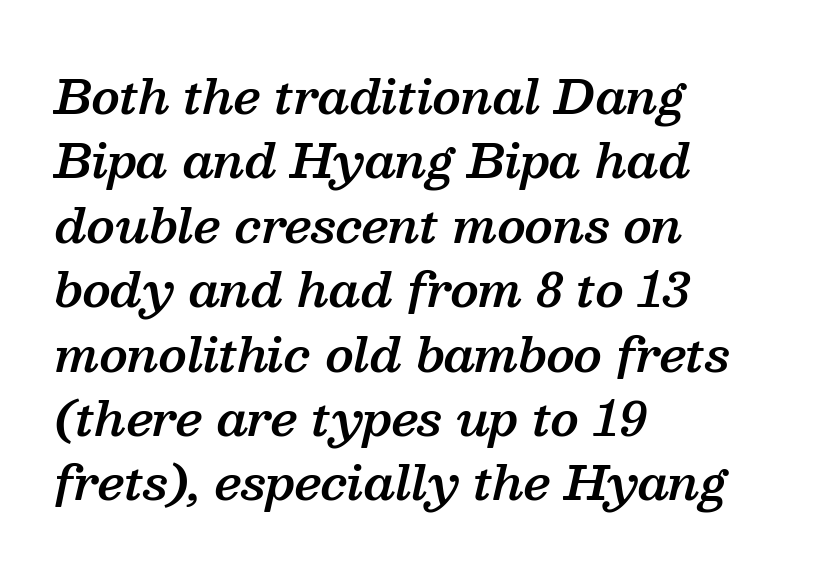
The image shows 47 px semibold serif type, italic (leaning right); set left-aligned, normal line spacing (1.37x), normal letter spacing, not underlined; medium stroke contrast and a medium x-height.
